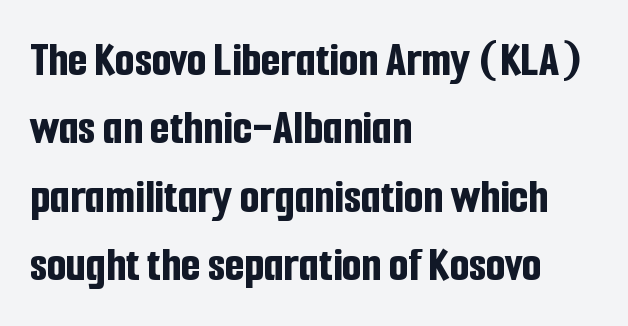
Q: Is the text bold? A: Yes.
Q: Is the text italic (slanted)? A: No, it is upright.
Q: Is the typeface a serif or a sans-serif typeface? A: Sans-serif.
Q: Is the text underlined? A: No.
Q: How is the paragraph aligned? A: Left-aligned.
Q: Is the spacing between letters normal or unusually wide? A: Normal.
Q: Is the spacing between lines tight, normal or loose? A: Normal.
Q: Width (condensed, normal, or wide)? A: Condensed.
Q: Stroke contrast? A: Low.
Q: x-height? A: Medium.
Q: Monospaced? A: No.
